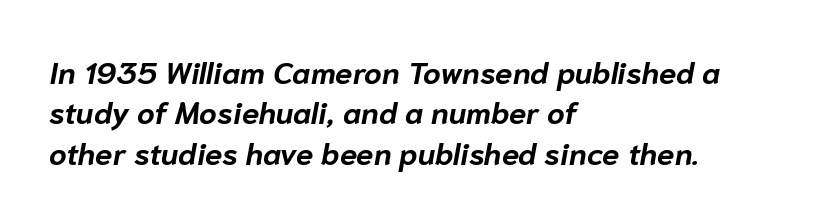
{"italic": "yes", "lean": "right", "slant_degrees": 10, "bold": "yes", "weight": "bold", "width": "normal", "stroke_contrast": "low", "x_height": "medium", "monospaced": "no", "underline": "no", "align": "left", "line_spacing": "normal", "line_spacing_ratio": 1.3, "letter_spacing": "normal", "letter_spacing_em": 0.0, "glyph_px": 31}
